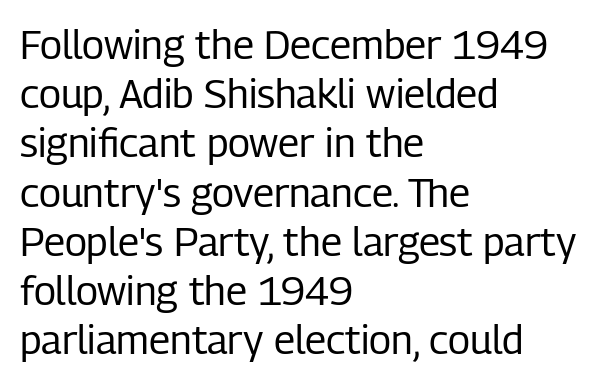
The image shows 40 px regular-weight, condensed sans-serif type, upright; set left-aligned, line spacing 1.23x, normal letter spacing, not underlined; low stroke contrast and a medium x-height.
